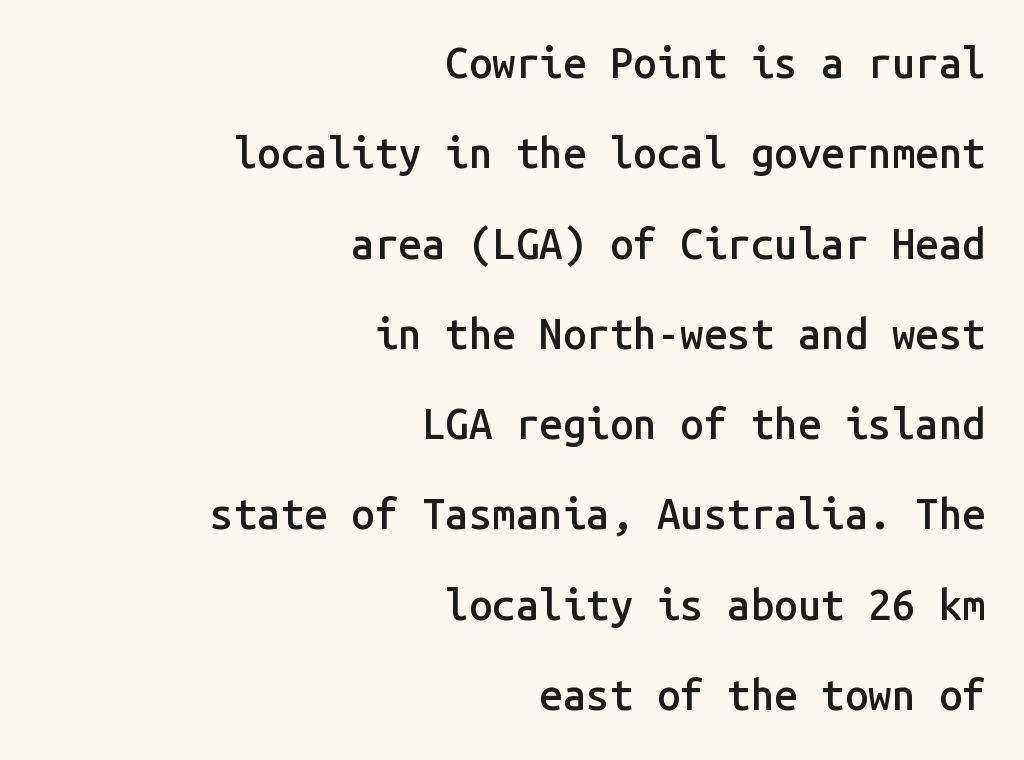
Q: Is the text bold? A: Semi-bold.
Q: Is the text italic (slanted)? A: No, it is upright.
Q: Is the typeface a serif or a sans-serif typeface? A: Sans-serif.
Q: Is the text underlined? A: No.
Q: How is the paragraph aligned? A: Right-aligned.
Q: Is the spacing between letters normal or unusually wide? A: Normal.
Q: Is the spacing between lines tight, normal or loose? A: Loose.
Q: Width (condensed, normal, or wide)? A: Normal.
Q: Stroke contrast? A: Low.
Q: x-height? A: Medium.
Q: Monospaced? A: Yes.
